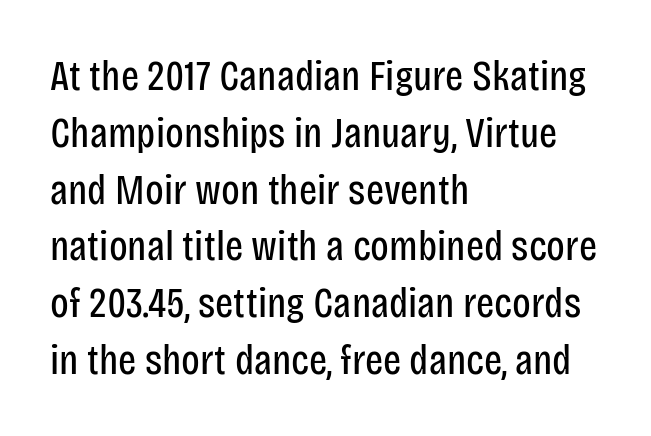
Q: Is the text bold? A: No.
Q: Is the text italic (slanted)? A: No, it is upright.
Q: Is the typeface a serif or a sans-serif typeface? A: Sans-serif.
Q: Is the text underlined? A: No.
Q: How is the paragraph aligned? A: Left-aligned.
Q: Is the spacing between letters normal or unusually wide? A: Normal.
Q: Is the spacing between lines tight, normal or loose? A: Normal.
Q: Width (condensed, normal, or wide)? A: Condensed.
Q: Stroke contrast? A: Low.
Q: x-height? A: Large.
Q: Monospaced? A: No.
